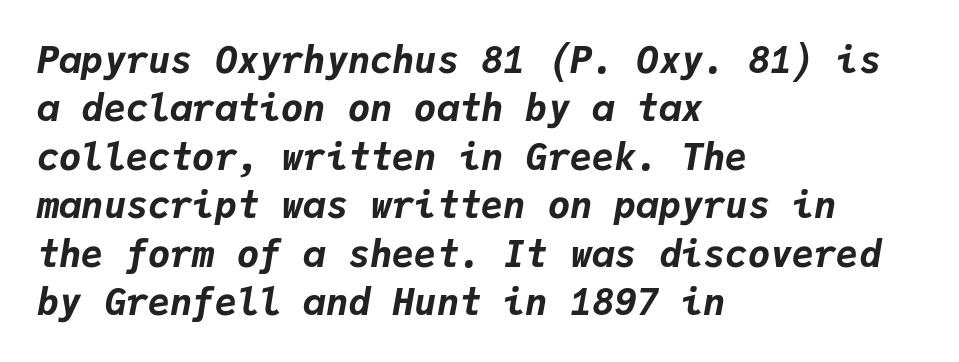
The image shows 37 px bold type, italic (leaning right), monospaced; set left-aligned, normal line spacing (1.31x), normal letter spacing, not underlined; low stroke contrast and a medium x-height.
